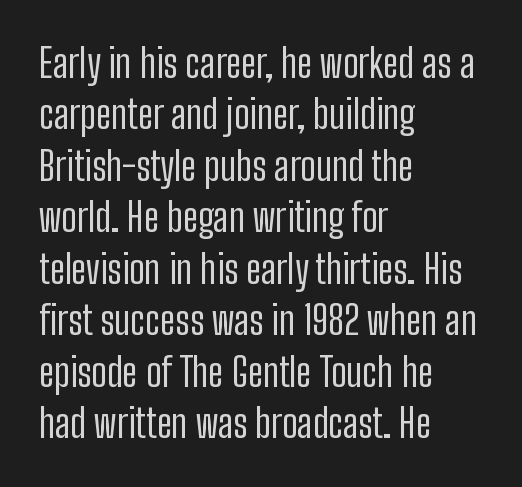
{"serif": "no", "italic": "no", "bold": "no", "weight": "regular", "width": "condensed", "stroke_contrast": "low", "x_height": "medium", "monospaced": "no", "underline": "no", "align": "left", "line_spacing": "normal", "line_spacing_ratio": 1.32, "letter_spacing": "normal", "letter_spacing_em": 0.0, "glyph_px": 39}
